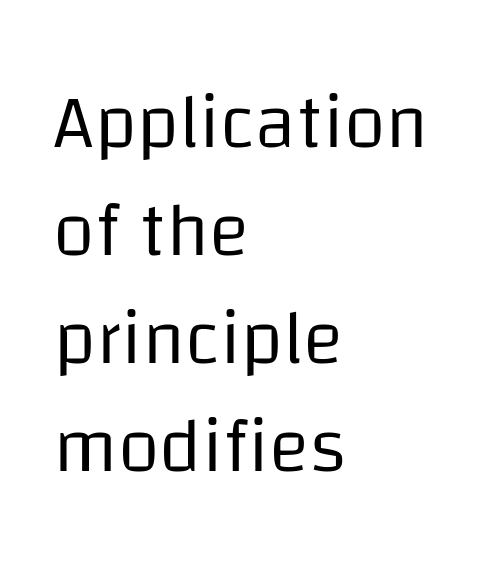
One-word summary of the alignment: left. Words float on clear page, feet unadorned. A typesetter would call this leading conventional body-copy spacing. Ascenders rise straight up at ninety degrees. A typesetter would call this proportional, since set widths differ per character. This sample uses a sans-serif face.
